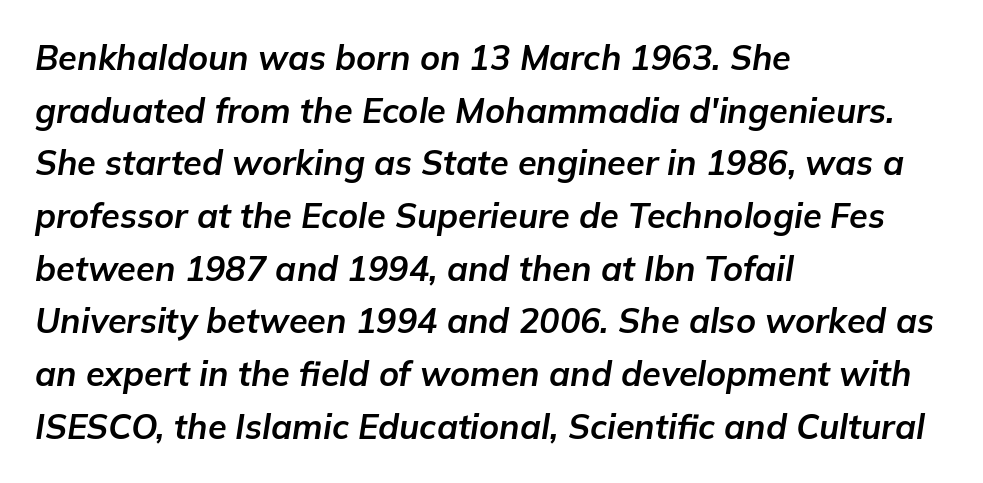
{"italic": "yes", "lean": "right", "slant_degrees": 9, "bold": "yes", "weight": "bold", "width": "normal", "stroke_contrast": "low", "x_height": "medium", "monospaced": "no", "underline": "no", "align": "left", "line_spacing": "normal", "line_spacing_ratio": 1.55, "letter_spacing": "normal", "letter_spacing_em": 0.0, "glyph_px": 34}
